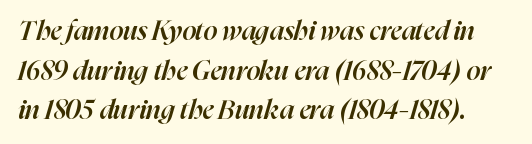
Inter-character spacing is left at the font's built-in metrics. An italicized treatment has been applied to the whole sample. A normal amount of white space separates one row of letters from the next. Glance below the letters and you will spot only blank space. The strokes are fattened partway — semibold, not bold.
